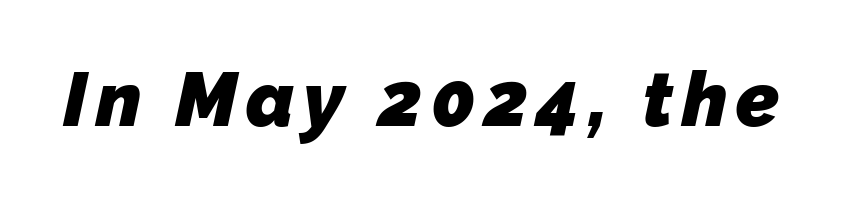
Q: Is the text bold? A: Yes.
Q: Is the typeface a serif or a sans-serif typeface? A: Sans-serif.
Q: Is the text underlined? A: No.
Q: Width (condensed, normal, or wide)? A: Normal.
Q: Stroke contrast? A: Low.
Q: x-height? A: Medium.
Q: Monospaced? A: No.
